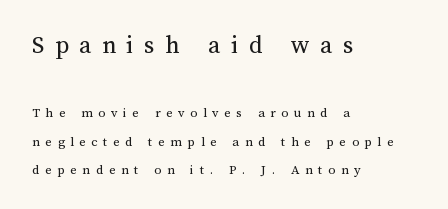
{"italic": "no", "bold": "no", "underline": "no", "align": "left", "line_spacing": "loose", "line_spacing_ratio": 2.02, "letter_spacing": "wide", "letter_spacing_em": 0.4, "larger_block": "first", "size_ratio": 1.86, "glyph_px": 26}
